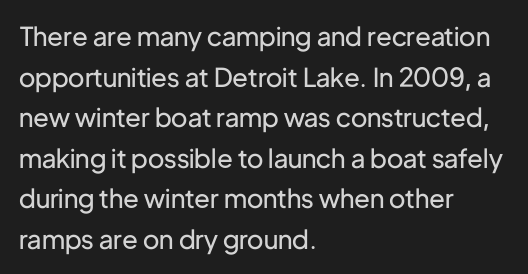
Q: Is the text bold? A: No.
Q: Is the text italic (slanted)? A: No, it is upright.
Q: Is the text underlined? A: No.
Q: How is the paragraph aligned? A: Left-aligned.
Q: Is the spacing between letters normal or unusually wide? A: Normal.
Q: Is the spacing between lines tight, normal or loose? A: Normal.
